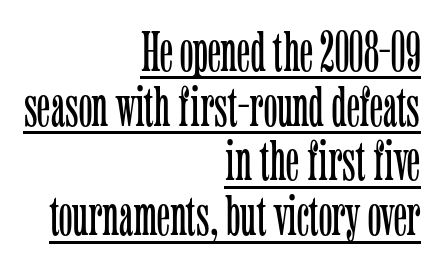
{"serif": "yes", "italic": "no", "bold": "no", "weight": "light", "width": "condensed", "stroke_contrast": "low", "x_height": "medium", "monospaced": "no", "underline": "yes", "align": "right", "line_spacing": "tight", "line_spacing_ratio": 0.96, "letter_spacing": "normal", "letter_spacing_em": 0.0, "glyph_px": 57}
